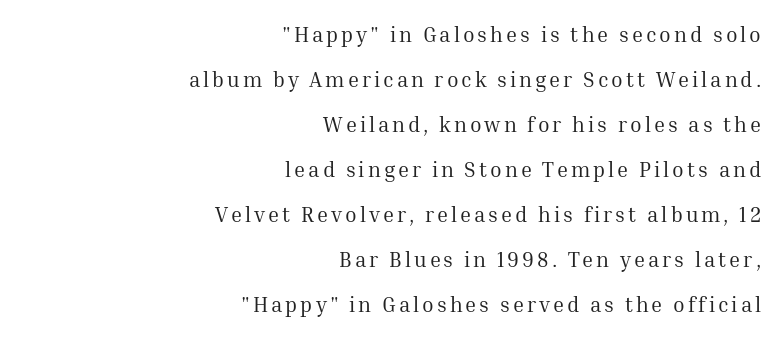
Q: Is the text bold? A: No.
Q: Is the text italic (slanted)? A: No, it is upright.
Q: Is the text underlined? A: No.
Q: How is the paragraph aligned? A: Right-aligned.
Q: Is the spacing between lines tight, normal or loose? A: Loose.
